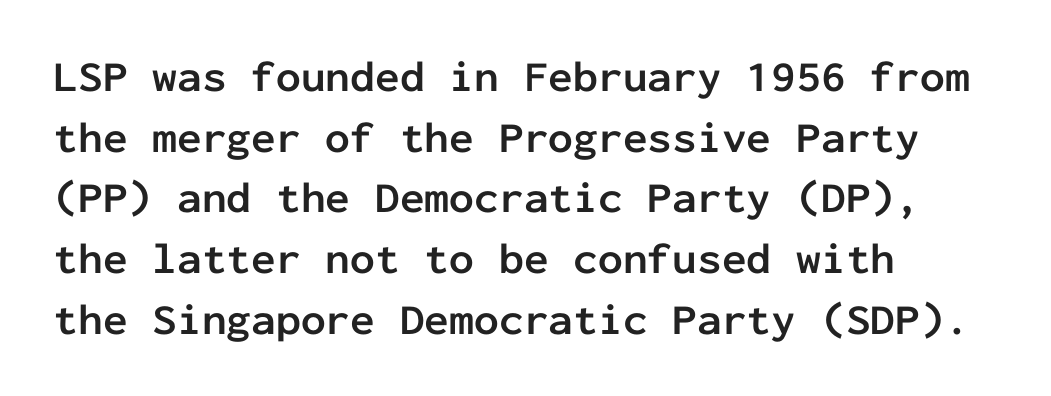
Q: Is the text bold? A: Yes.
Q: Is the text italic (slanted)? A: No, it is upright.
Q: Is the typeface a serif or a sans-serif typeface? A: Sans-serif.
Q: Is the text underlined? A: No.
Q: How is the paragraph aligned? A: Left-aligned.
Q: Is the spacing between letters normal or unusually wide? A: Normal.
Q: Is the spacing between lines tight, normal or loose? A: Normal.
Q: Width (condensed, normal, or wide)? A: Normal.
Q: Stroke contrast? A: Low.
Q: x-height? A: Medium.
Q: Monospaced? A: Yes.
